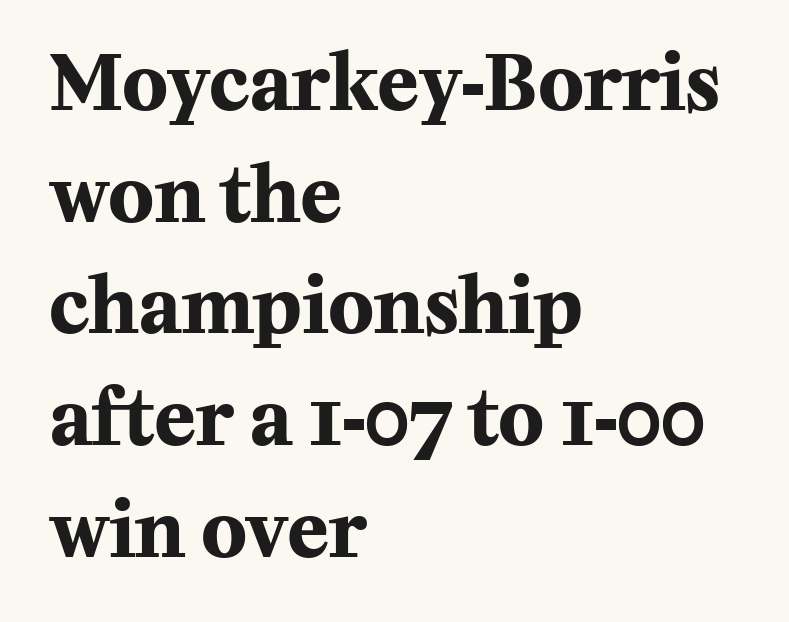
The image shows 76 px bold serif type, upright; set left-aligned, normal line spacing (1.47x), normal letter spacing, not underlined; medium stroke contrast and a medium x-height.
